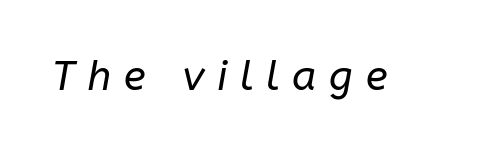
The face used here is proportionally spaced, like ordinary book or web type. These glyphs show unthickened strokes, regular width or finer. Rendered with sloped, italic letterforms. Descender tails drop into unmarked territory.
